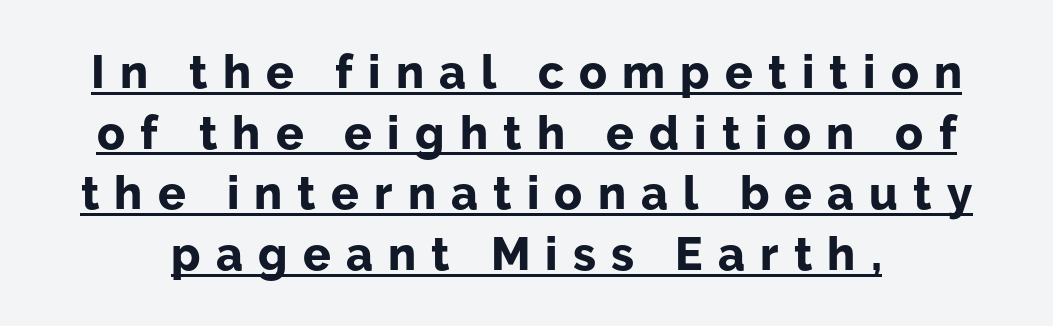
The image shows 46 px bold sans-serif type, upright; set normal line spacing (1.32x), unusually wide letter spacing (+0.33 em), underlined; low stroke contrast and a medium x-height.
